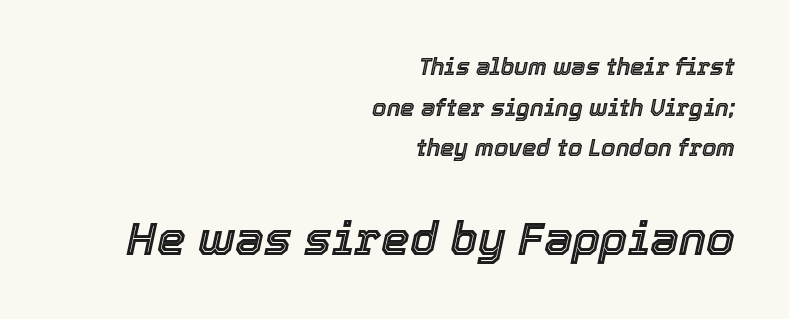
The image shows 46 px text type, italic (leaning right); set right-aligned, line spacing 1.77x, normal letter spacing, not underlined; the second (bottom) block is 2.0x larger; a medium x-height.
